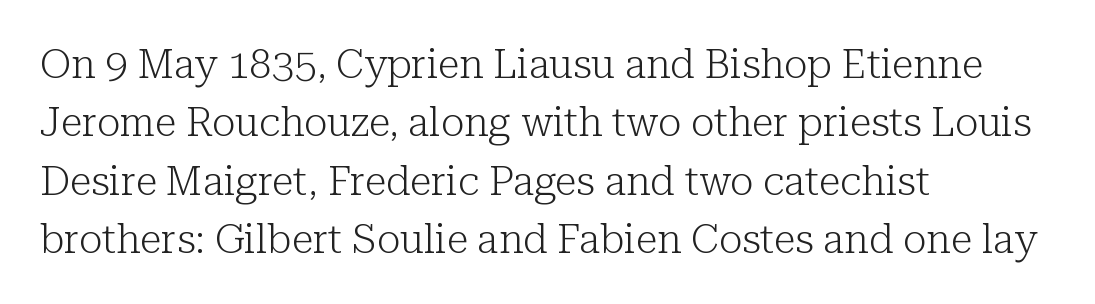
{"serif": "yes", "italic": "no", "bold": "no", "weight": "light", "width": "normal", "stroke_contrast": "low", "x_height": "medium", "monospaced": "no", "underline": "no", "align": "left", "line_spacing": "normal", "line_spacing_ratio": 1.46, "letter_spacing": "normal", "letter_spacing_em": 0.0, "glyph_px": 40}
